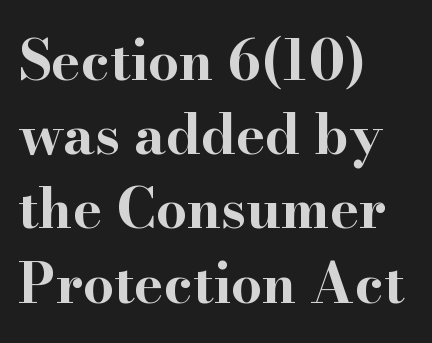
{"serif": "yes", "italic": "no", "bold": "yes", "weight": "bold", "width": "wide", "stroke_contrast": "high", "x_height": "small", "monospaced": "no", "underline": "no", "align": "left", "line_spacing": "normal", "line_spacing_ratio": 1.35, "letter_spacing": "normal", "letter_spacing_em": 0.0, "glyph_px": 55}
